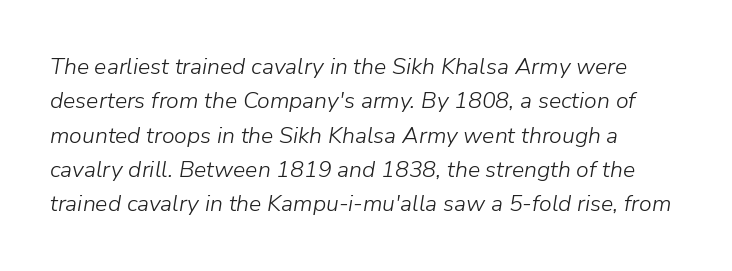
Q: Is the text bold? A: No.
Q: Is the text italic (slanted)? A: Yes, it leans right by about 9 degrees.
Q: Is the text underlined? A: No.
Q: How is the paragraph aligned? A: Left-aligned.
Q: Is the spacing between letters normal or unusually wide? A: Normal.
Q: Is the spacing between lines tight, normal or loose? A: Normal.
